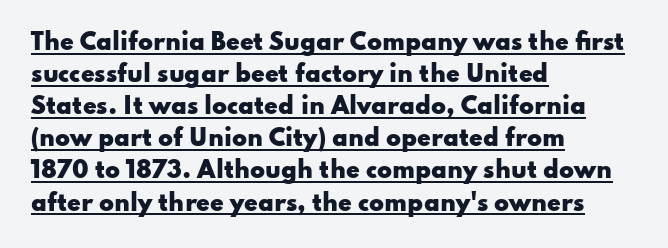
Q: Is the text bold? A: Yes.
Q: Is the text italic (slanted)? A: No, it is upright.
Q: Is the text underlined? A: Yes.
Q: How is the paragraph aligned? A: Left-aligned.
Q: Is the spacing between letters normal or unusually wide? A: Normal.
Q: Is the spacing between lines tight, normal or loose? A: Normal.
